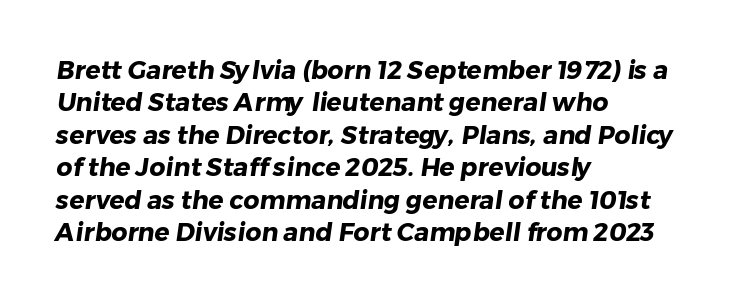
{"bold": "yes", "underline": "no", "align": "left", "line_spacing": "normal", "line_spacing_ratio": 1.3, "letter_spacing": "normal", "letter_spacing_em": 0.0, "glyph_px": 25}
